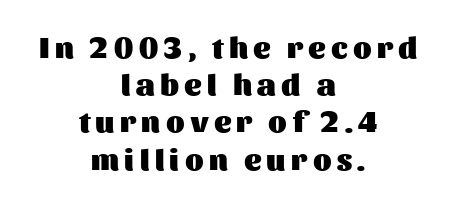
Q: Is the text bold? A: Yes.
Q: Is the text italic (slanted)? A: No, it is upright.
Q: Is the typeface a serif or a sans-serif typeface? A: Sans-serif.
Q: Is the text underlined? A: No.
Q: How is the paragraph aligned? A: Centered.
Q: Width (condensed, normal, or wide)? A: Normal.
Q: Stroke contrast? A: Medium.
Q: x-height? A: Medium.
Q: Monospaced? A: No.
